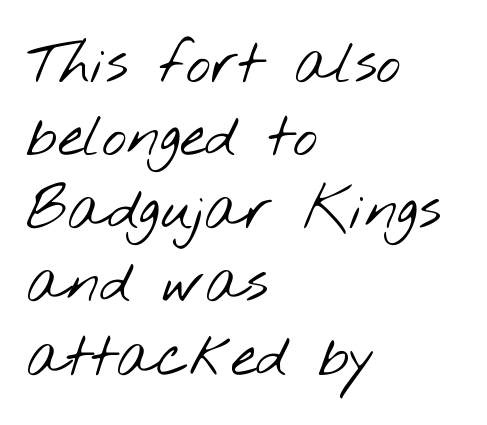
{"serif": "no", "bold": "no", "weight": "light", "width": "wide", "stroke_contrast": "low", "x_height": "small", "monospaced": "no", "underline": "no", "align": "left", "line_spacing_ratio": 1.24, "letter_spacing": "normal", "letter_spacing_em": 0.0, "glyph_px": 59}
